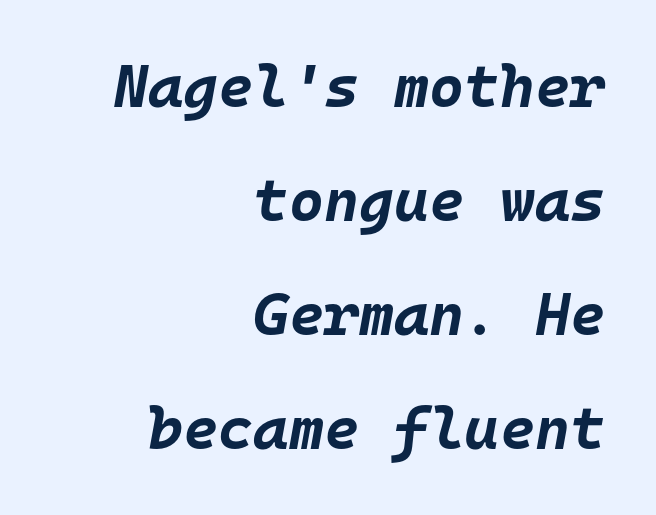
{"italic": "yes", "lean": "right", "slant_degrees": 10, "bold": "yes", "weight": "bold", "width": "normal", "stroke_contrast": "low", "x_height": "large", "monospaced": "yes", "underline": "no", "align": "right", "line_spacing": "loose", "line_spacing_ratio": 1.9, "letter_spacing": "normal", "letter_spacing_em": 0.0, "glyph_px": 60}
